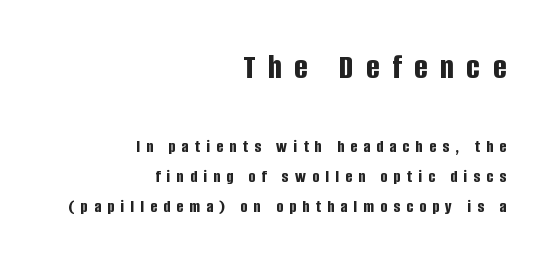
Q: Is the text bold? A: Yes.
Q: Is the text italic (slanted)? A: No, it is upright.
Q: Is the typeface a serif or a sans-serif typeface? A: Sans-serif.
Q: Is the text underlined? A: No.
Q: How is the paragraph aligned? A: Right-aligned.
Q: Is the spacing between letters normal or unusually wide? A: Unusually wide.
Q: Is the spacing between lines tight, normal or loose? A: Normal.
Q: Which block of text is set in a larger size, the first (top) or the second (bottom)? A: The first (top) one.
Q: Width (condensed, normal, or wide)? A: Condensed.
Q: Stroke contrast? A: Low.
Q: x-height? A: Large.
Q: Monospaced? A: No.
